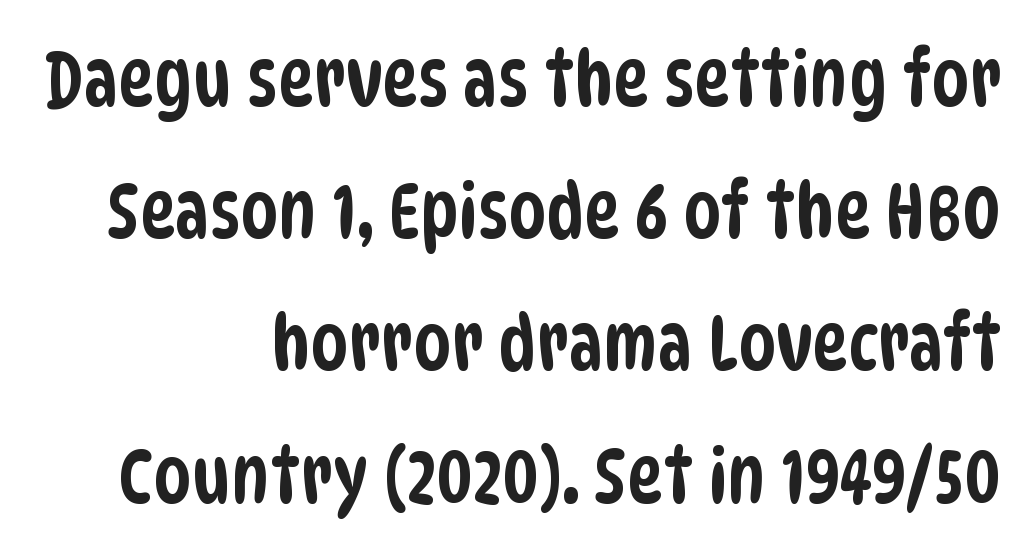
The image shows 76 px condensed sans-serif type; set right-aligned, line spacing 1.74x, normal letter spacing, not underlined; low stroke contrast and a large x-height.
